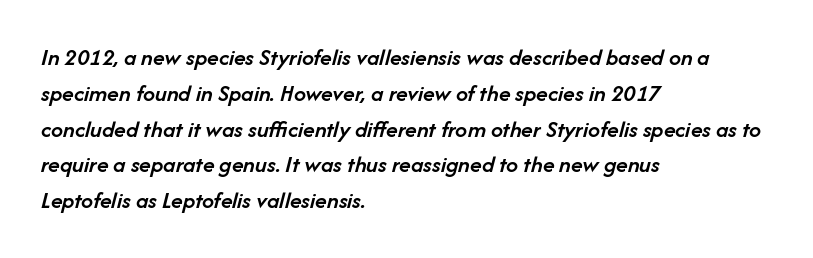
The image shows 24 px text type, italic (leaning right); set left-aligned, normal line spacing (1.49x), normal letter spacing, not underlined.
